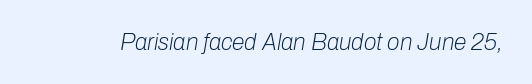
Q: Is the text bold? A: No.
Q: Is the text italic (slanted)? A: Yes, it leans right by about 10 degrees.
Q: Is the text underlined? A: No.
Q: Is the spacing between letters normal or unusually wide? A: Normal.
